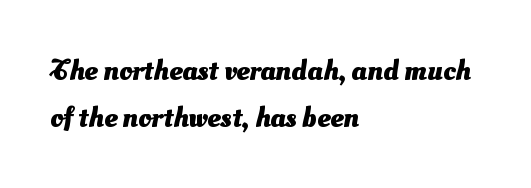
Think of a printed novel: that variable character pitch is what you see here. Horizontally, the lines are justified to the leading edge only. Each word holds together tightly as a unit, with standard inter-letter gaps. In terms of weight, the rendering is a true, heavy bold.
